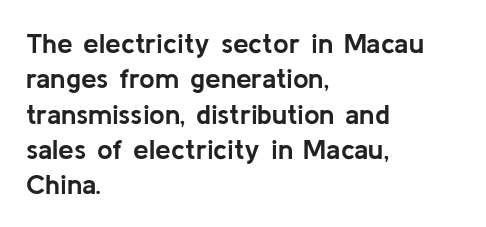
Style check: upright. Plain, unruled lines of type. Line starts are locked; line ends wander. In terms of weight, the rendering is a true, heavy bold.
